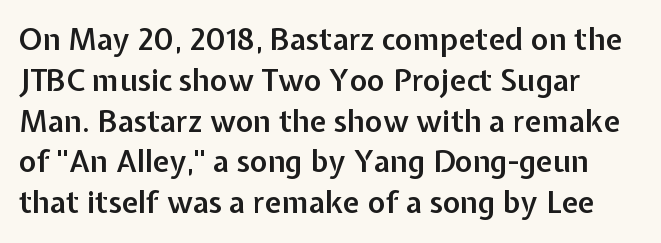
Q: Is the text bold? A: Semi-bold.
Q: Is the text italic (slanted)? A: No, it is upright.
Q: Is the typeface a serif or a sans-serif typeface? A: Sans-serif.
Q: Is the text underlined? A: No.
Q: Is the spacing between letters normal or unusually wide? A: Normal.
Q: Is the spacing between lines tight, normal or loose? A: Normal.
Q: Width (condensed, normal, or wide)? A: Normal.
Q: Stroke contrast? A: Low.
Q: x-height? A: Medium.
Q: Monospaced? A: No.
